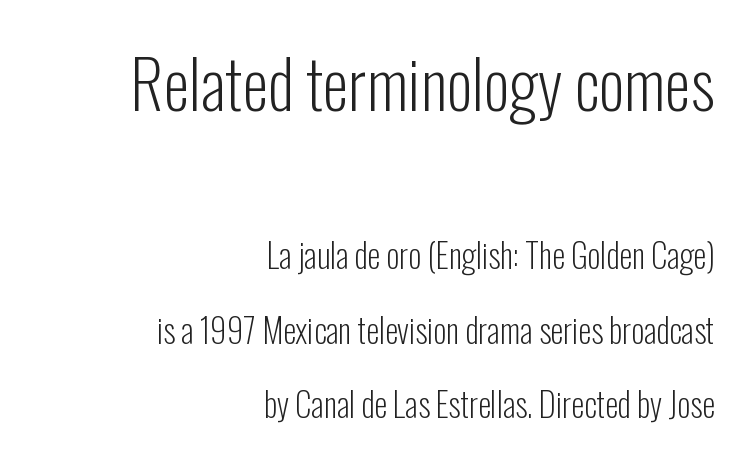
Q: Is the text bold? A: No.
Q: Is the text italic (slanted)? A: No, it is upright.
Q: Is the typeface a serif or a sans-serif typeface? A: Sans-serif.
Q: Is the text underlined? A: No.
Q: How is the paragraph aligned? A: Right-aligned.
Q: Is the spacing between letters normal or unusually wide? A: Normal.
Q: Is the spacing between lines tight, normal or loose? A: Loose.
Q: Which block of text is set in a larger size, the first (top) or the second (bottom)? A: The first (top) one.
Q: Width (condensed, normal, or wide)? A: Condensed.
Q: Stroke contrast? A: Low.
Q: x-height? A: Medium.
Q: Monospaced? A: No.
